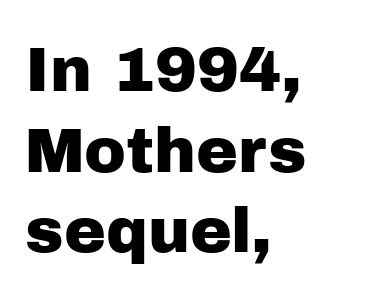
Q: Is the text italic (slanted)? A: No, it is upright.
Q: Is the typeface a serif or a sans-serif typeface? A: Sans-serif.
Q: Is the text underlined? A: No.
Q: How is the paragraph aligned? A: Left-aligned.
Q: Is the spacing between letters normal or unusually wide? A: Normal.
Q: Is the spacing between lines tight, normal or loose? A: Normal.
Q: Width (condensed, normal, or wide)? A: Normal.
Q: Stroke contrast? A: Low.
Q: x-height? A: Medium.
Q: Monospaced? A: No.
